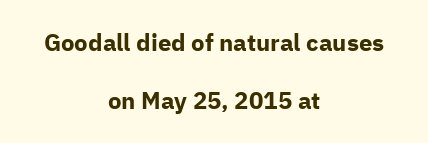
{"italic": "no", "bold": "yes", "underline": "no", "align": "center", "line_spacing": "loose", "line_spacing_ratio": 2.41, "letter_spacing": "normal", "letter_spacing_em": 0.0, "glyph_px": 24}
